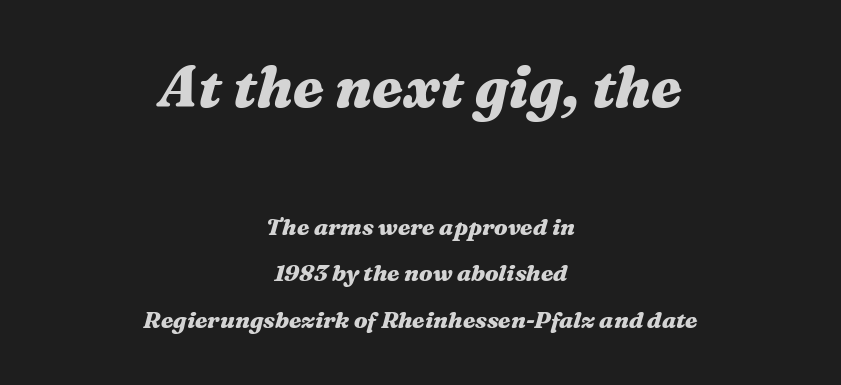
{"italic": "yes", "lean": "right", "slant_degrees": 16, "bold": "yes", "weight": "heavy", "width": "wide", "stroke_contrast": "medium", "x_height": "medium", "monospaced": "no", "underline": "no", "align": "center", "line_spacing": "loose", "line_spacing_ratio": 2.02, "letter_spacing": "normal", "letter_spacing_em": 0.0, "larger_block": "first", "size_ratio": 2.48, "glyph_px": 57}
